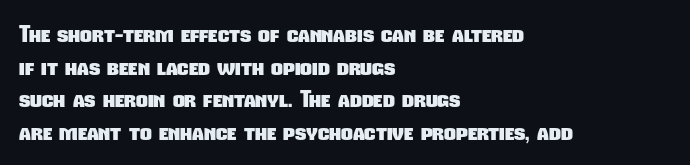
Thick stems and heavy bowls — unmistakably bold. The space directly below the letters is spotless. Is the block centered? No — it sits flush against the left margin. Students, observe: this is what conventionally led text looks like. Nobody touched the tracking dial on this one.
